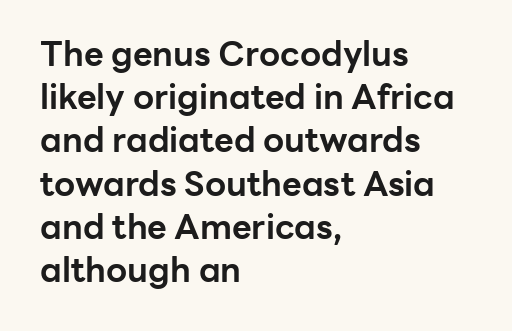
Q: Is the text bold? A: Yes.
Q: Is the text italic (slanted)? A: No, it is upright.
Q: Is the typeface a serif or a sans-serif typeface? A: Sans-serif.
Q: Is the text underlined? A: No.
Q: How is the paragraph aligned? A: Left-aligned.
Q: Is the spacing between letters normal or unusually wide? A: Normal.
Q: Is the spacing between lines tight, normal or loose? A: Normal.
Q: Width (condensed, normal, or wide)? A: Normal.
Q: Stroke contrast? A: Low.
Q: x-height? A: Medium.
Q: Monospaced? A: No.
